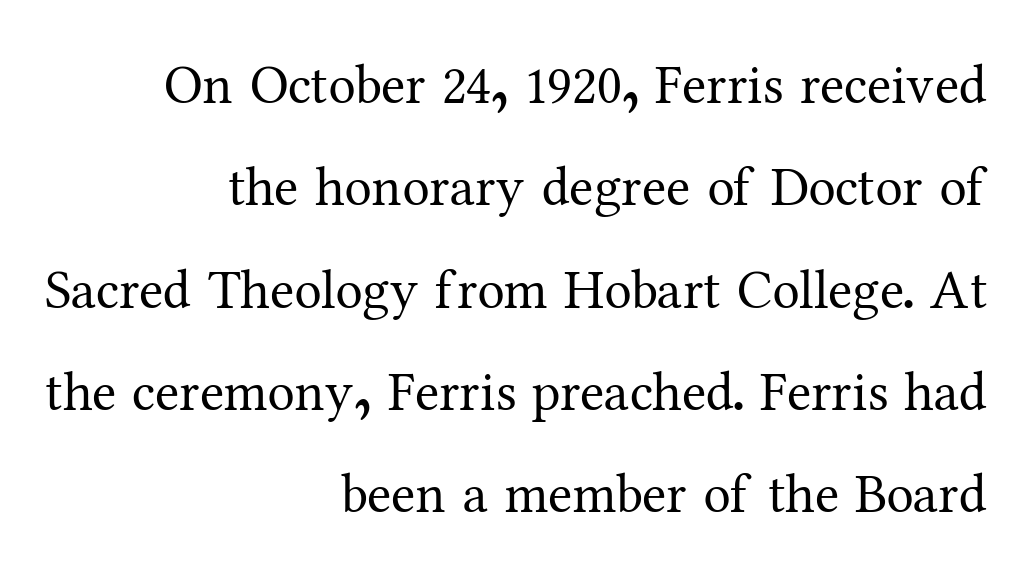
No extra tracking has been applied to these lines. These lines are rendered in a variable-pitch font. The lines in this sample share a right terminus and differ only in where they begin. Underline: absent. Does the lettering tilt? It doesn't — this is upright.
